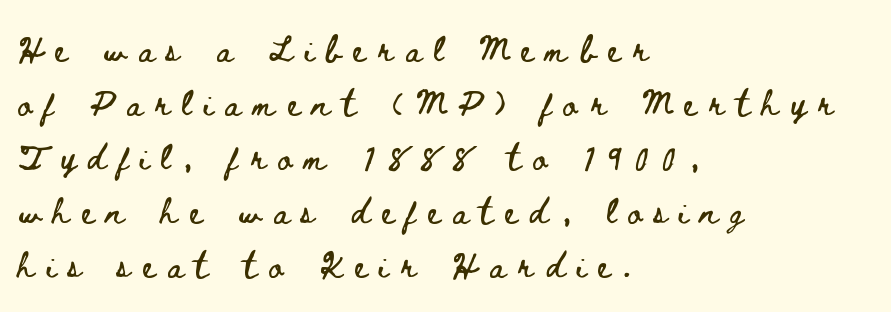
The image shows 26 px text type; set left-aligned, loose line spacing (2.08x), unusually wide letter spacing (+0.47 em), not underlined.
